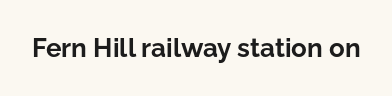
Only glyphs here, with clear space below each row. Rendered with straight, roman letterforms. The glyphs have the mass of a bold cut. Observe the ordinary spacing: letters are neighbours, not strangers.
